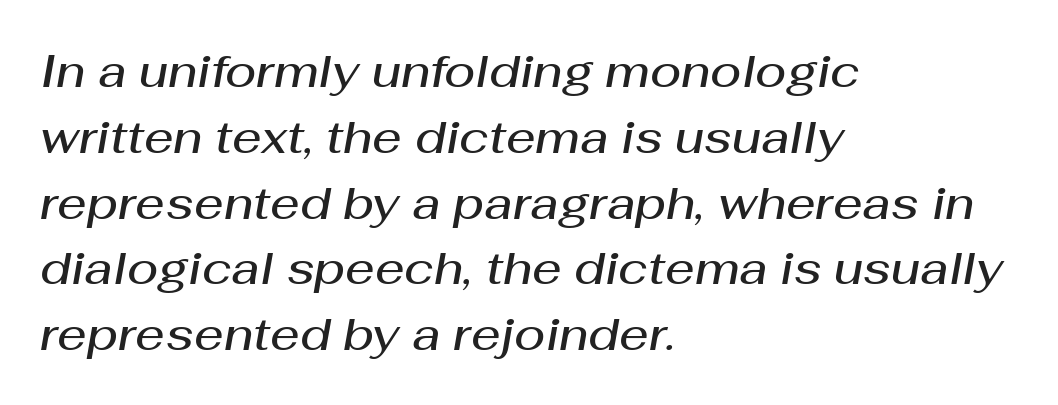
{"italic": "yes", "lean": "right", "slant_degrees": 10, "bold": "semi", "weight": "semibold", "width": "normal", "stroke_contrast": "medium", "x_height": "medium", "monospaced": "no", "underline": "no", "align": "left", "line_spacing": "normal", "line_spacing_ratio": 1.43, "letter_spacing": "normal", "letter_spacing_em": 0.0, "glyph_px": 46}
